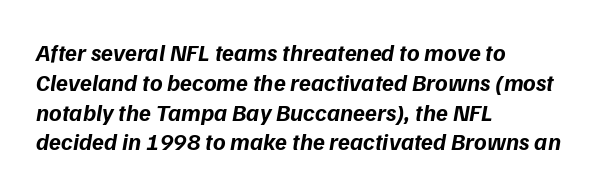
{"italic": "yes", "lean": "right", "slant_degrees": 9, "bold": "yes", "underline": "no", "align": "left", "line_spacing_ratio": 1.24, "letter_spacing": "normal", "letter_spacing_em": 0.0, "glyph_px": 24}
